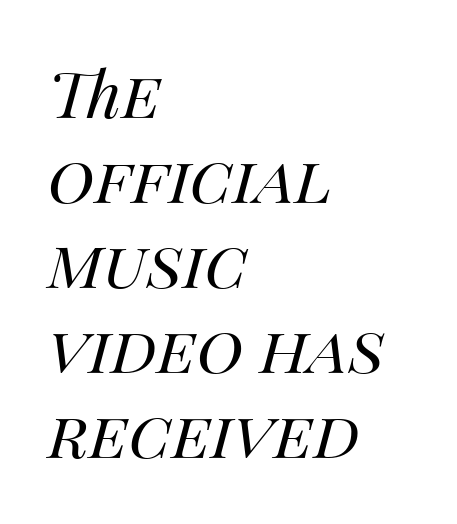
{"italic": "yes", "lean": "right", "slant_degrees": 14, "bold": "no", "weight": "regular", "width": "normal", "stroke_contrast": "medium", "x_height": "large", "monospaced": "no", "underline": "no", "align": "left", "line_spacing": "normal", "line_spacing_ratio": 1.33, "letter_spacing": "normal", "letter_spacing_em": 0.0, "glyph_px": 64}
